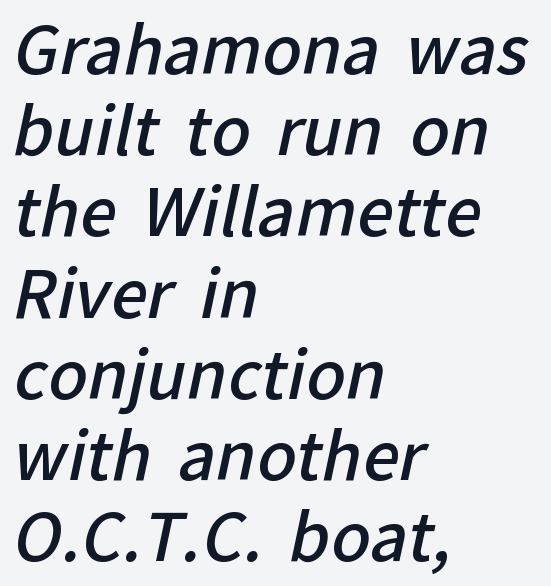
{"serif": "no", "bold": "semi", "weight": "semibold", "width": "normal", "stroke_contrast": "low", "x_height": "medium", "monospaced": "no", "underline": "no", "align": "left", "line_spacing": "normal", "line_spacing_ratio": 1.25, "letter_spacing": "normal", "letter_spacing_em": 0.0, "glyph_px": 65}
